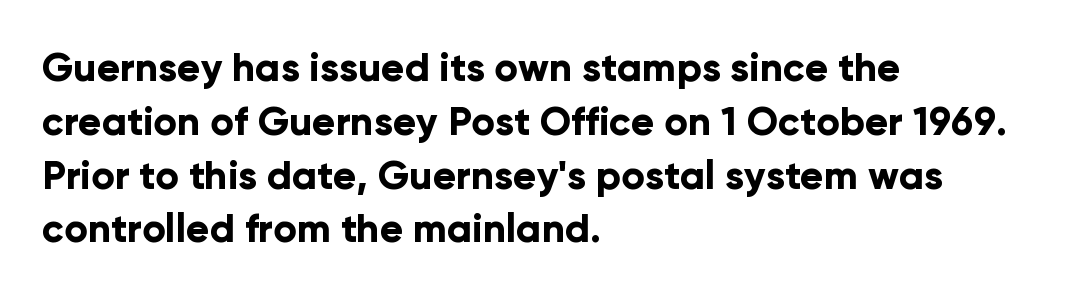
Q: Is the text bold? A: Yes.
Q: Is the text italic (slanted)? A: No, it is upright.
Q: Is the typeface a serif or a sans-serif typeface? A: Sans-serif.
Q: Is the text underlined? A: No.
Q: How is the paragraph aligned? A: Left-aligned.
Q: Is the spacing between letters normal or unusually wide? A: Normal.
Q: Is the spacing between lines tight, normal or loose? A: Normal.
Q: Width (condensed, normal, or wide)? A: Normal.
Q: Stroke contrast? A: Low.
Q: x-height? A: Medium.
Q: Monospaced? A: No.
